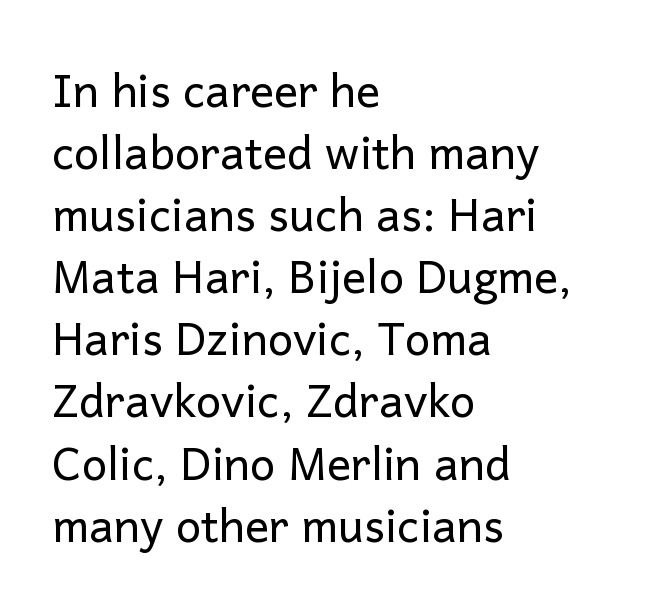
{"serif": "no", "italic": "no", "bold": "no", "weight": "regular", "width": "normal", "stroke_contrast": "low", "x_height": "medium", "monospaced": "no", "underline": "no", "align": "left", "line_spacing": "normal", "line_spacing_ratio": 1.38, "letter_spacing": "normal", "letter_spacing_em": 0.0, "glyph_px": 45}
